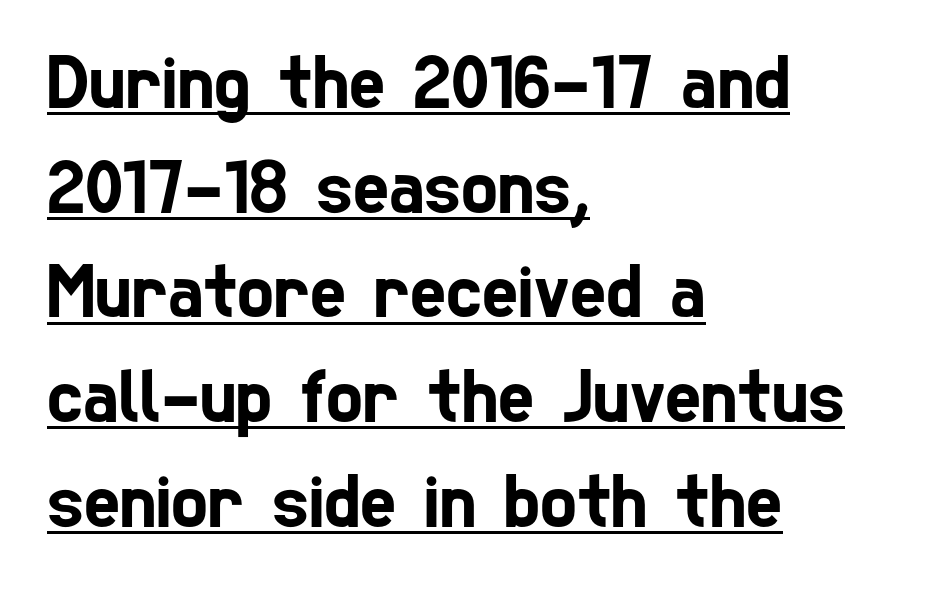
The image shows 77 px condensed sans-serif type; set left-aligned, normal line spacing (1.36x), normal letter spacing, underlined; low stroke contrast and a medium x-height.
